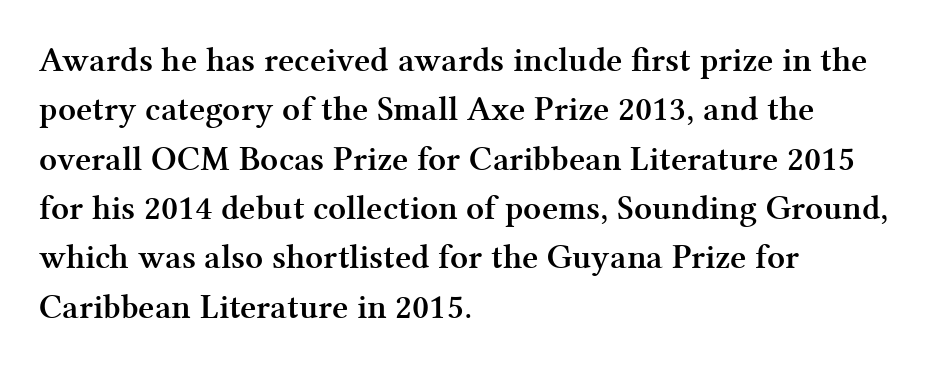
{"serif": "yes", "italic": "no", "bold": "yes", "weight": "semibold", "width": "normal", "stroke_contrast": "medium", "x_height": "medium", "monospaced": "no", "underline": "no", "align": "left", "line_spacing": "normal", "line_spacing_ratio": 1.41, "letter_spacing": "normal", "letter_spacing_em": 0.0, "glyph_px": 35}
